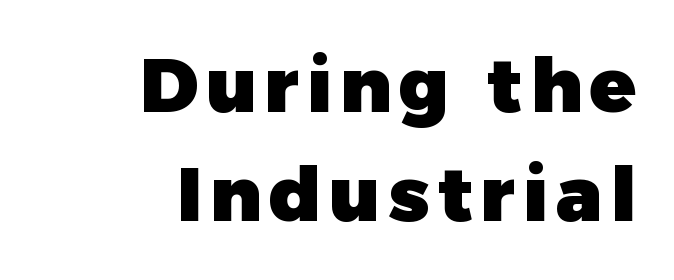
{"serif": "no", "italic": "no", "bold": "yes", "weight": "heavy", "width": "normal", "stroke_contrast": "low", "x_height": "medium", "monospaced": "no", "underline": "no", "align": "right", "line_spacing": "normal", "line_spacing_ratio": 1.44, "glyph_px": 76}
